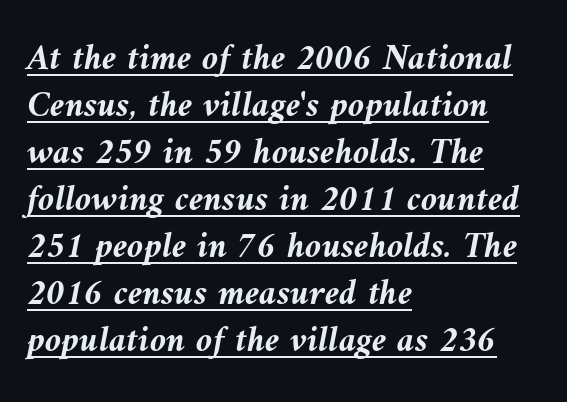
Q: Is the text bold? A: Yes.
Q: Is the text italic (slanted)? A: Yes, it leans left by about 9 degrees.
Q: Is the text underlined? A: Yes.
Q: How is the paragraph aligned? A: Left-aligned.
Q: Is the spacing between letters normal or unusually wide? A: Normal.
Q: Is the spacing between lines tight, normal or loose? A: Normal.
Q: Width (condensed, normal, or wide)? A: Normal.
Q: Stroke contrast? A: Medium.
Q: x-height? A: Medium.
Q: Monospaced? A: No.
